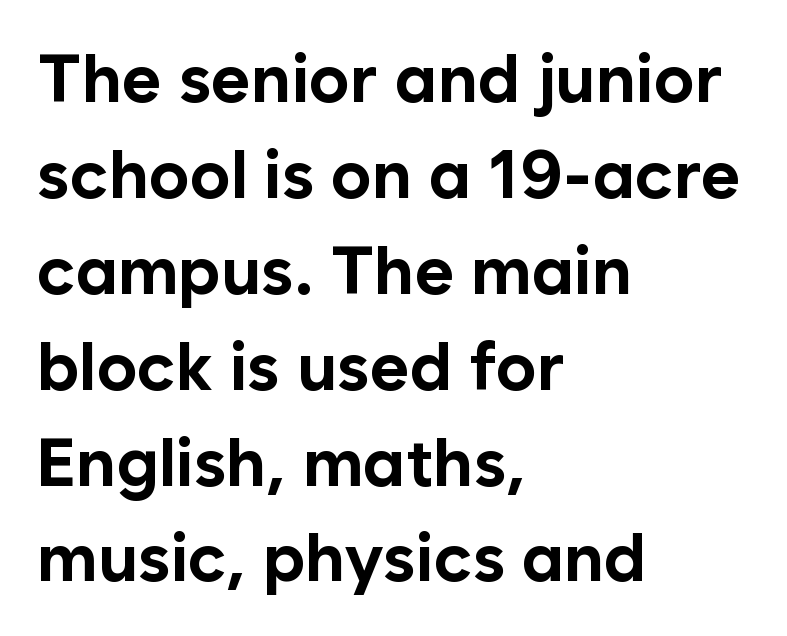
The image shows 68 px bold sans-serif type, upright; set left-aligned, normal line spacing (1.41x), normal letter spacing, not underlined; low stroke contrast and a medium x-height.
